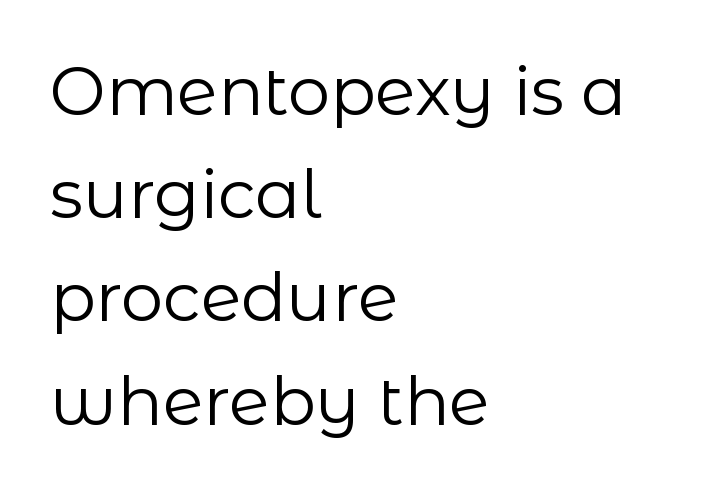
The image shows 67 px regular-weight sans-serif type, upright; set left-aligned, normal line spacing (1.54x), normal letter spacing, not underlined; low stroke contrast and a medium x-height.
